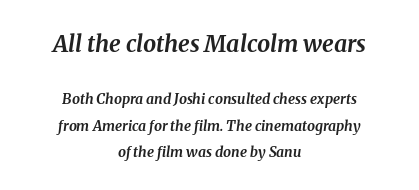
{"italic": "yes", "lean": "right", "slant_degrees": 8, "bold": "yes", "underline": "no", "align": "center", "line_spacing_ratio": 1.87, "letter_spacing": "normal", "letter_spacing_em": 0.0, "larger_block": "first", "size_ratio": 1.64, "glyph_px": 23}
